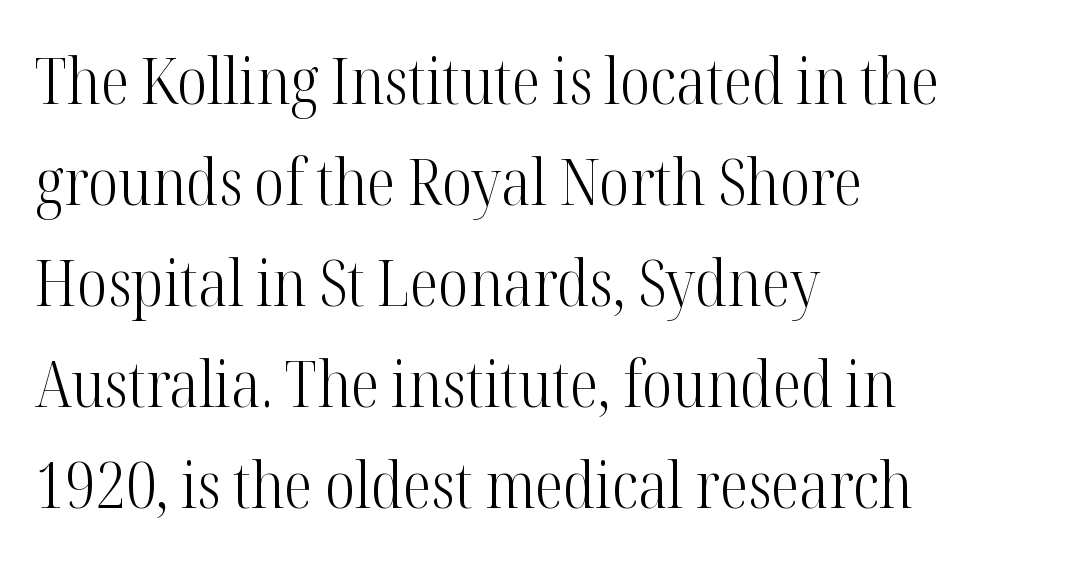
Q: Is the text bold? A: No.
Q: Is the text italic (slanted)? A: No, it is upright.
Q: Is the typeface a serif or a sans-serif typeface? A: Serif.
Q: Is the text underlined? A: No.
Q: How is the paragraph aligned? A: Left-aligned.
Q: Is the spacing between letters normal or unusually wide? A: Normal.
Q: Is the spacing between lines tight, normal or loose? A: Normal.
Q: Width (condensed, normal, or wide)? A: Condensed.
Q: Stroke contrast? A: High.
Q: x-height? A: Medium.
Q: Monospaced? A: No.
